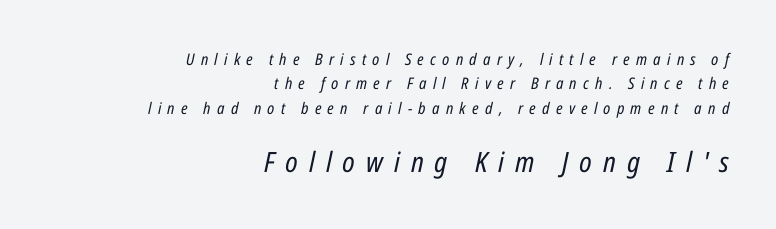
{"italic": "yes", "lean": "right", "slant_degrees": 12, "bold": "no", "weight": "regular", "width": "condensed", "stroke_contrast": "low", "x_height": "medium", "monospaced": "no", "underline": "no", "align": "right", "line_spacing": "normal", "line_spacing_ratio": 1.52, "letter_spacing": "wide", "letter_spacing_em": 0.39, "larger_block": "second", "size_ratio": 1.75, "glyph_px": 28}
